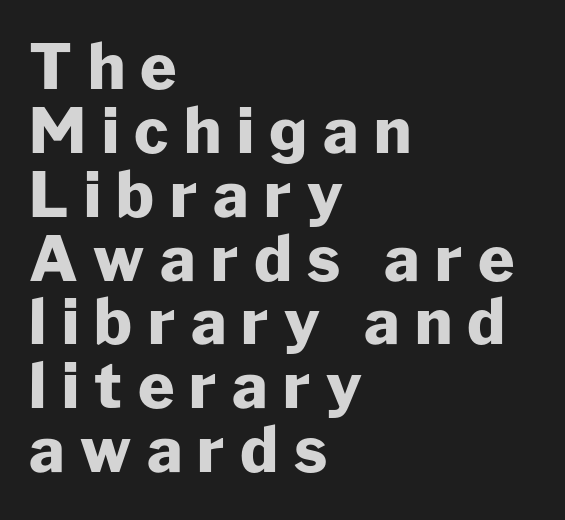
The image shows 62 px heavy sans-serif type, upright; set left-aligned, tight line spacing (1.03x), unusually wide letter spacing (+0.25 em), not underlined; low stroke contrast and a medium x-height.
